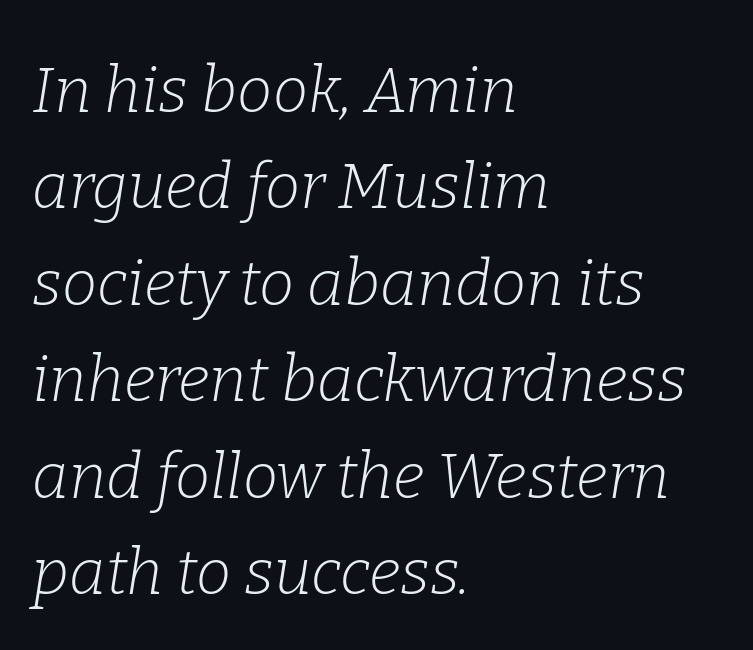
Note: serifs present on the glyphs. No letter is thick-stroked: the sample isn't bold. The tracking reads as untouched default to a designer's eye. Notice how the stems are inclined rather than vertical — that's the hallmark of italics. Where is the straight margin? On the left. A normal amount of white space separates one row of letters from the next.
